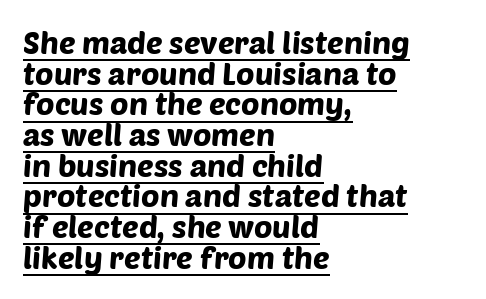
The image shows 31 px sans-serif type; set left-aligned, tight line spacing (0.99x), normal letter spacing, underlined; low stroke contrast and a large x-height.
